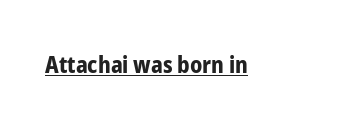
{"italic": "no", "bold": "yes", "underline": "yes", "letter_spacing": "normal", "letter_spacing_em": 0.0, "glyph_px": 23}
